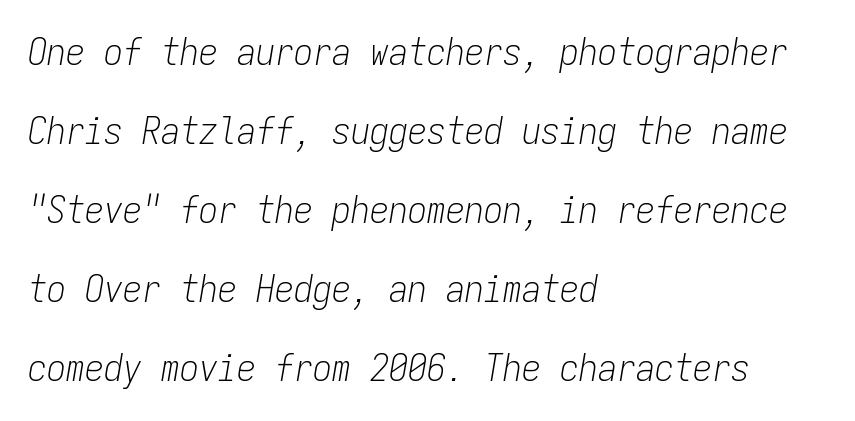
Q: Is the text bold? A: No.
Q: Is the text italic (slanted)? A: Yes, it leans right by about 9 degrees.
Q: Is the text underlined? A: No.
Q: How is the paragraph aligned? A: Left-aligned.
Q: Is the spacing between letters normal or unusually wide? A: Normal.
Q: Is the spacing between lines tight, normal or loose? A: Loose.
Q: Width (condensed, normal, or wide)? A: Condensed.
Q: Stroke contrast? A: Low.
Q: x-height? A: Medium.
Q: Monospaced? A: Yes.
